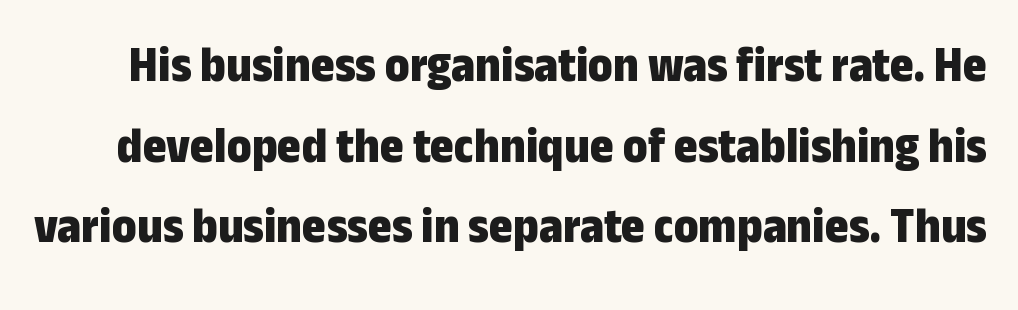
{"serif": "no", "italic": "no", "bold": "yes", "weight": "bold", "width": "condensed", "stroke_contrast": "low", "x_height": "medium", "monospaced": "no", "underline": "no", "line_spacing": "normal", "line_spacing_ratio": 1.58, "letter_spacing": "normal", "letter_spacing_em": 0.0, "glyph_px": 51}
